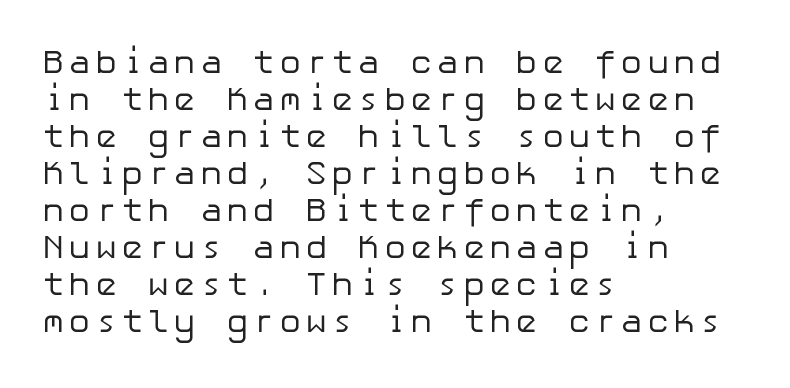
The image shows 33 px regular-weight sans-serif type, upright; set left-aligned, tight line spacing (1.12x), not underlined; low stroke contrast and a medium x-height.
